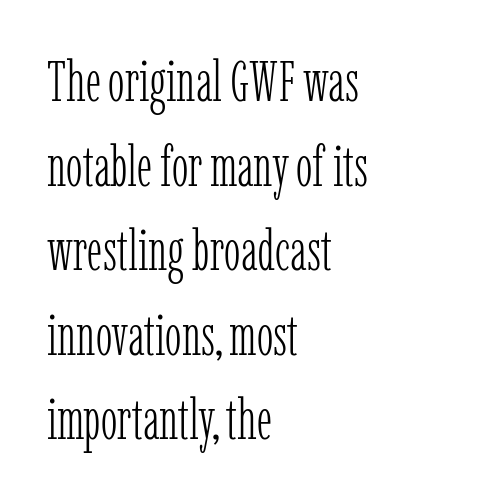
Q: Is the text bold? A: No.
Q: Is the text italic (slanted)? A: No, it is upright.
Q: Is the typeface a serif or a sans-serif typeface? A: Serif.
Q: Is the text underlined? A: No.
Q: How is the paragraph aligned? A: Left-aligned.
Q: Is the spacing between letters normal or unusually wide? A: Normal.
Q: Is the spacing between lines tight, normal or loose? A: Normal.
Q: Width (condensed, normal, or wide)? A: Condensed.
Q: Stroke contrast? A: Low.
Q: x-height? A: Medium.
Q: Monospaced? A: No.
